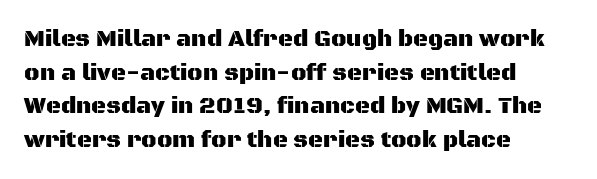
Q: Is the text italic (slanted)? A: No, it is upright.
Q: Is the text underlined? A: No.
Q: How is the paragraph aligned? A: Left-aligned.
Q: Is the spacing between letters normal or unusually wide? A: Normal.
Q: Is the spacing between lines tight, normal or loose? A: Normal.
